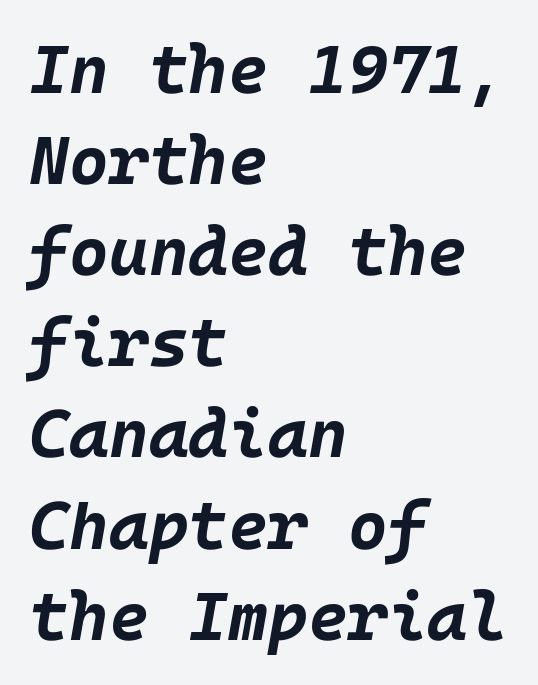
The image shows 68 px bold type, italic (leaning right); set left-aligned, normal line spacing (1.34x), normal letter spacing, not underlined; low stroke contrast and a large x-height.
